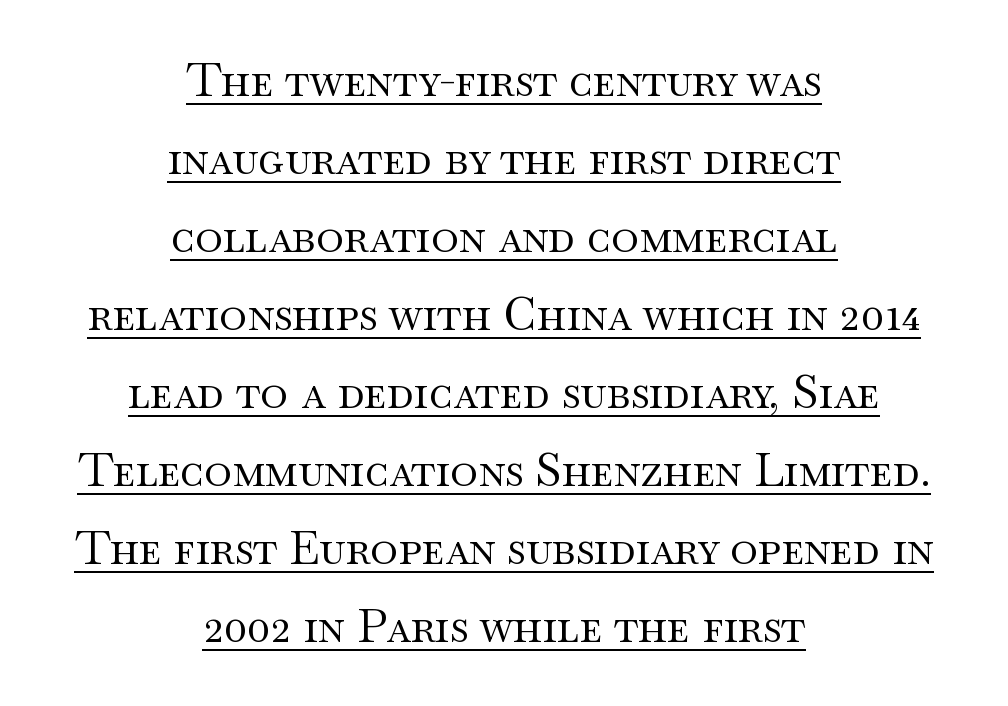
Q: Is the text bold? A: No.
Q: Is the text italic (slanted)? A: No, it is upright.
Q: Is the typeface a serif or a sans-serif typeface? A: Serif.
Q: Is the text underlined? A: Yes.
Q: How is the paragraph aligned? A: Centered.
Q: Is the spacing between letters normal or unusually wide? A: Normal.
Q: Is the spacing between lines tight, normal or loose? A: Normal.
Q: Width (condensed, normal, or wide)? A: Wide.
Q: Stroke contrast? A: Medium.
Q: x-height? A: Small.
Q: Monospaced? A: No.
